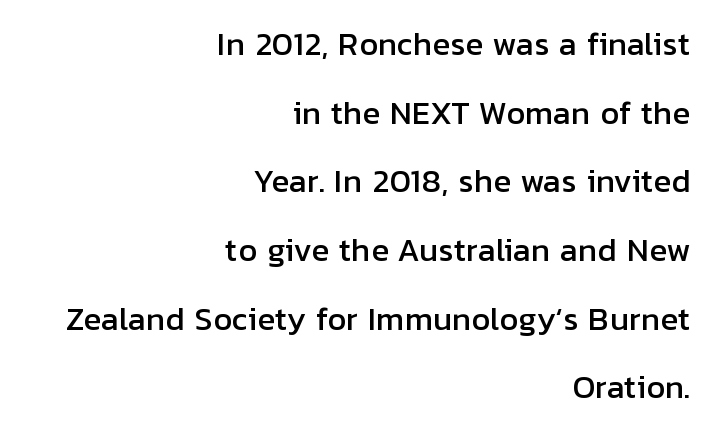
Q: Is the text italic (slanted)? A: No, it is upright.
Q: Is the typeface a serif or a sans-serif typeface? A: Sans-serif.
Q: Is the text underlined? A: No.
Q: How is the paragraph aligned? A: Right-aligned.
Q: Is the spacing between letters normal or unusually wide? A: Normal.
Q: Is the spacing between lines tight, normal or loose? A: Loose.
Q: Width (condensed, normal, or wide)? A: Normal.
Q: Stroke contrast? A: Low.
Q: x-height? A: Medium.
Q: Monospaced? A: No.
